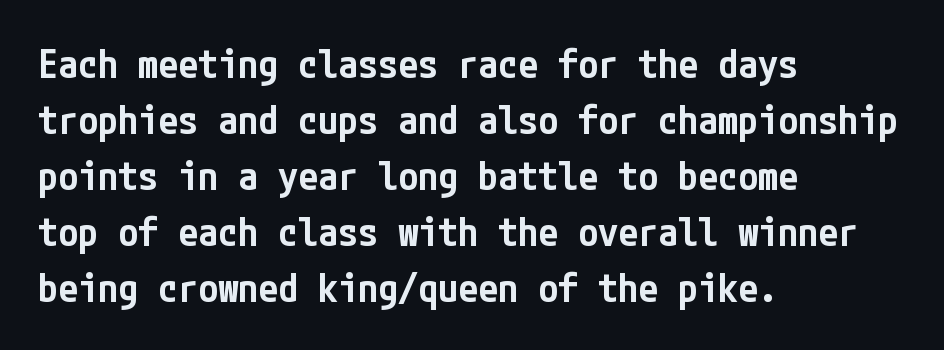
{"serif": "no", "italic": "no", "bold": "semi", "weight": "semibold", "width": "condensed", "stroke_contrast": "low", "x_height": "medium", "underline": "no", "align": "left", "line_spacing": "normal", "line_spacing_ratio": 1.4, "letter_spacing": "normal", "letter_spacing_em": 0.0, "glyph_px": 40}
